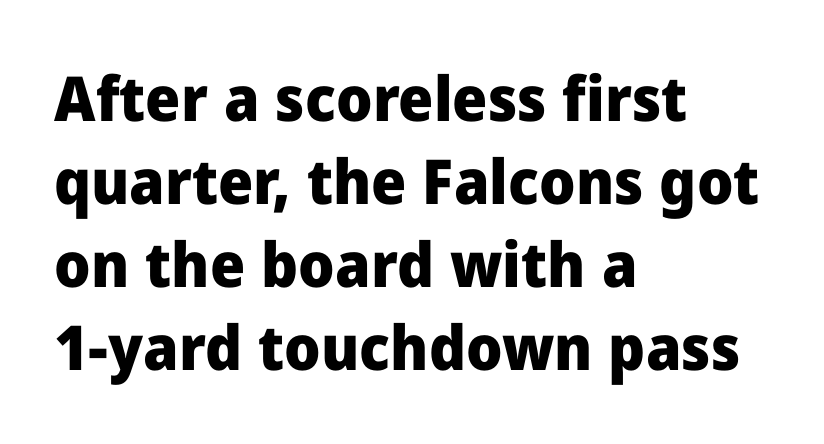
The image shows 62 px heavy sans-serif type, upright; set left-aligned, normal line spacing (1.34x), normal letter spacing, not underlined; low stroke contrast and a medium x-height.
